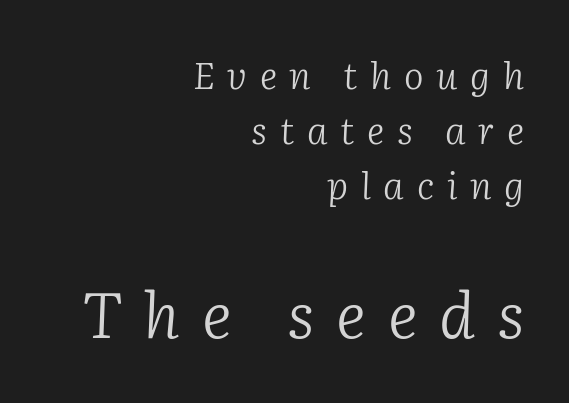
{"serif": "yes", "italic": "yes", "lean": "right", "slant_degrees": 2, "bold": "no", "weight": "light", "width": "normal", "stroke_contrast": "low", "x_height": "medium", "monospaced": "no", "underline": "no", "align": "right", "line_spacing": "normal", "line_spacing_ratio": 1.49, "letter_spacing": "wide", "letter_spacing_em": 0.34, "larger_block": "second", "size_ratio": 1.73, "glyph_px": 64}
